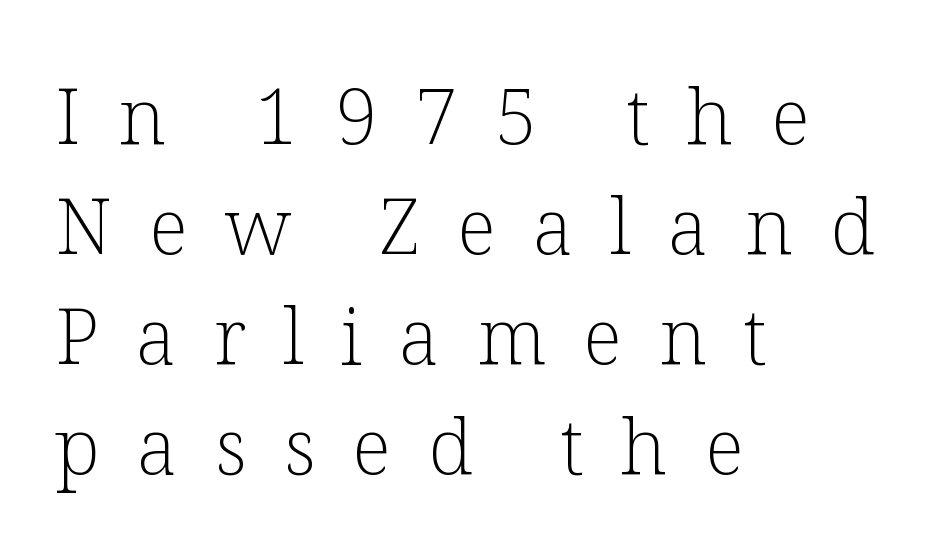
Q: Is the text bold? A: No.
Q: Is the text italic (slanted)? A: No, it is upright.
Q: Is the typeface a serif or a sans-serif typeface? A: Serif.
Q: Is the text underlined? A: No.
Q: How is the paragraph aligned? A: Left-aligned.
Q: Is the spacing between letters normal or unusually wide? A: Unusually wide.
Q: Is the spacing between lines tight, normal or loose? A: Normal.
Q: Width (condensed, normal, or wide)? A: Normal.
Q: Stroke contrast? A: Low.
Q: x-height? A: Medium.
Q: Monospaced? A: No.
